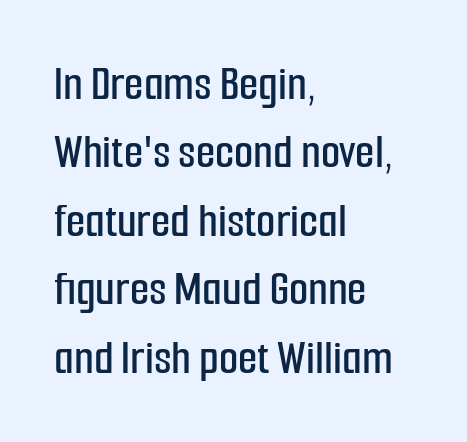
The image shows 50 px condensed sans-serif type, upright; set left-aligned, normal line spacing (1.37x), normal letter spacing, not underlined; low stroke contrast and a medium x-height.
